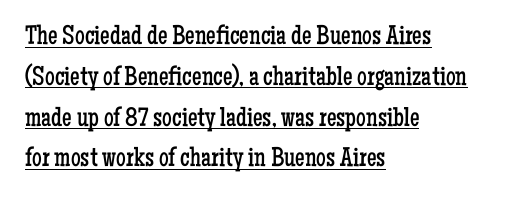
{"italic": "no", "bold": "no", "underline": "yes", "align": "left", "line_spacing": "normal", "line_spacing_ratio": 1.51, "letter_spacing": "normal", "letter_spacing_em": 0.0, "glyph_px": 27}
